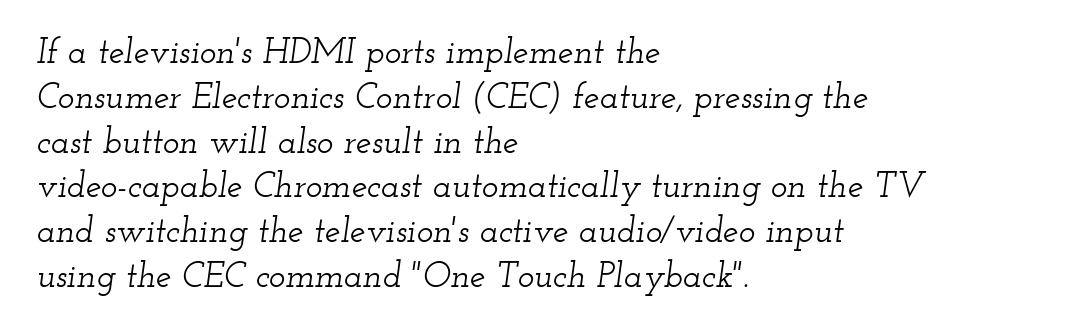
{"serif": "yes", "italic": "yes", "lean": "right", "slant_degrees": 12, "width": "wide", "stroke_contrast": "low", "x_height": "small", "monospaced": "no", "underline": "no", "align": "left", "line_spacing": "normal", "line_spacing_ratio": 1.28, "letter_spacing": "normal", "letter_spacing_em": 0.0, "glyph_px": 35}
